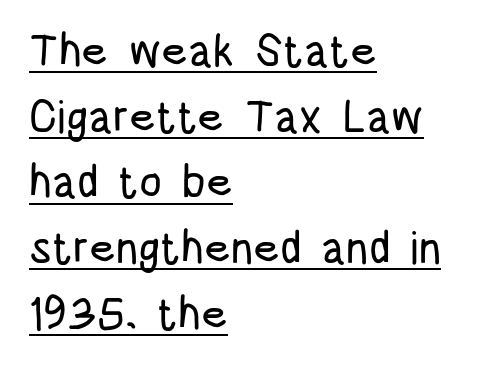
The image shows 45 px condensed sans-serif type, upright; set left-aligned, normal line spacing (1.46x), normal letter spacing, underlined; low stroke contrast and a large x-height.
